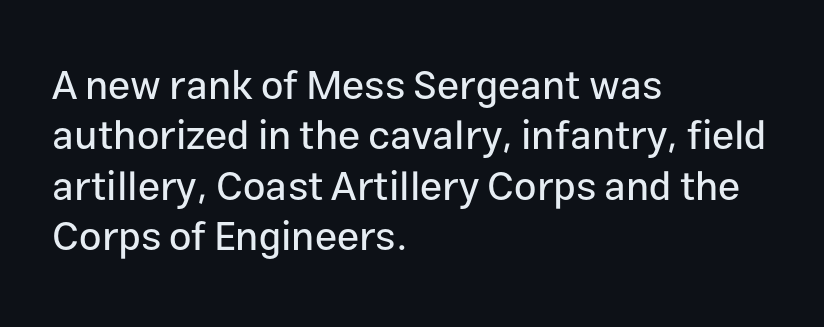
The letters stand upright; this is a roman face. Check under the words: just untouched page. Compared with a centered layout, this one pins lines to the left instead. Baseline-to-baseline distance is the conventional proportion of letter height. Serif or sans? Sans — the stroke terminals are bare.
